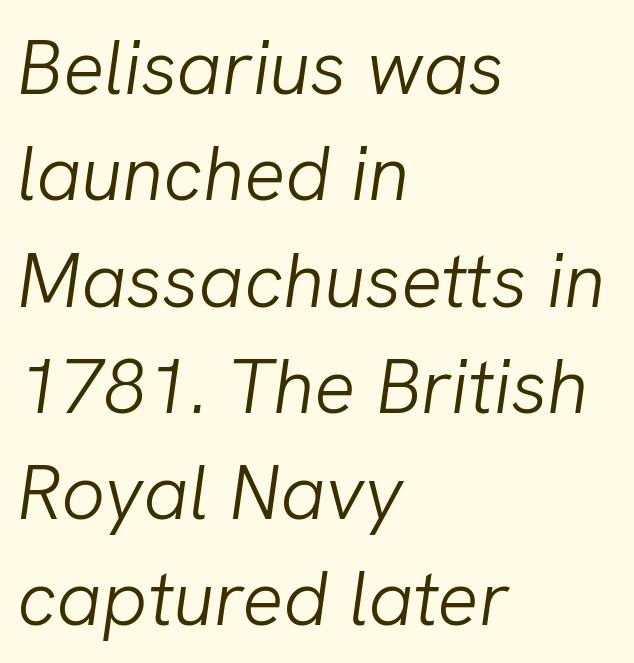
Q: Is the text bold? A: No.
Q: Is the text italic (slanted)? A: Yes, it leans right by about 8 degrees.
Q: Is the text underlined? A: No.
Q: How is the paragraph aligned? A: Left-aligned.
Q: Is the spacing between letters normal or unusually wide? A: Normal.
Q: Is the spacing between lines tight, normal or loose? A: Normal.
Q: Width (condensed, normal, or wide)? A: Normal.
Q: Stroke contrast? A: Low.
Q: x-height? A: Medium.
Q: Monospaced? A: No.
